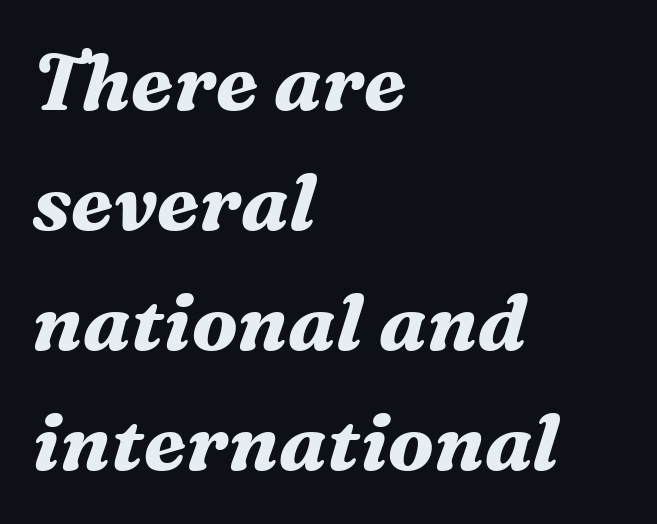
Q: Is the text bold? A: Yes.
Q: Is the text italic (slanted)? A: Yes, it leans right by about 16 degrees.
Q: Is the typeface a serif or a sans-serif typeface? A: Serif.
Q: Is the text underlined? A: No.
Q: How is the paragraph aligned? A: Left-aligned.
Q: Is the spacing between letters normal or unusually wide? A: Normal.
Q: Is the spacing between lines tight, normal or loose? A: Normal.
Q: Width (condensed, normal, or wide)? A: Normal.
Q: Stroke contrast? A: Medium.
Q: x-height? A: Medium.
Q: Monospaced? A: No.
